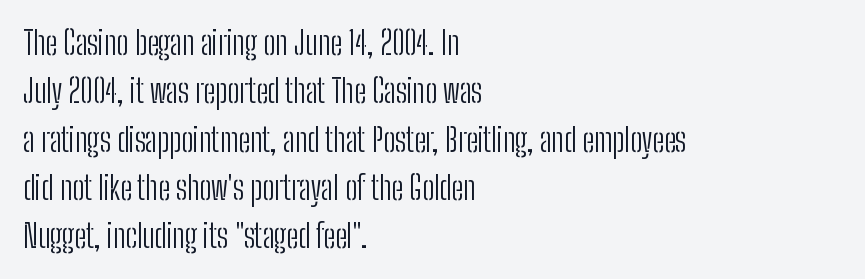
The image shows 32 px light, condensed sans-serif type, upright; set left-aligned, normal line spacing (1.51x), normal letter spacing, not underlined; low stroke contrast and a medium x-height.
